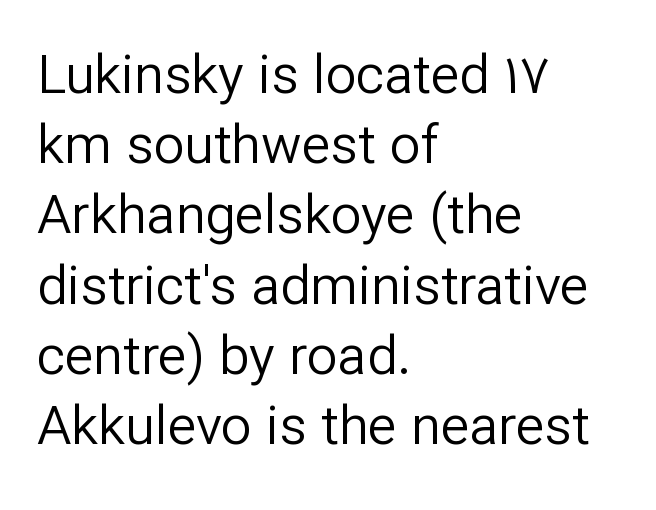
The image shows 54 px regular-weight sans-serif type, upright; set left-aligned, normal line spacing (1.3x), normal letter spacing, not underlined; low stroke contrast and a medium x-height.
